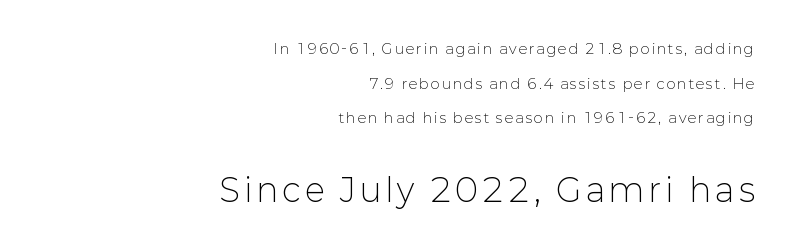
{"serif": "no", "italic": "no", "bold": "no", "weight": "light", "width": "normal", "stroke_contrast": "low", "x_height": "medium", "monospaced": "no", "underline": "no", "align": "right", "line_spacing": "loose", "line_spacing_ratio": 2.48, "larger_block": "second", "size_ratio": 2.29, "glyph_px": 32}
